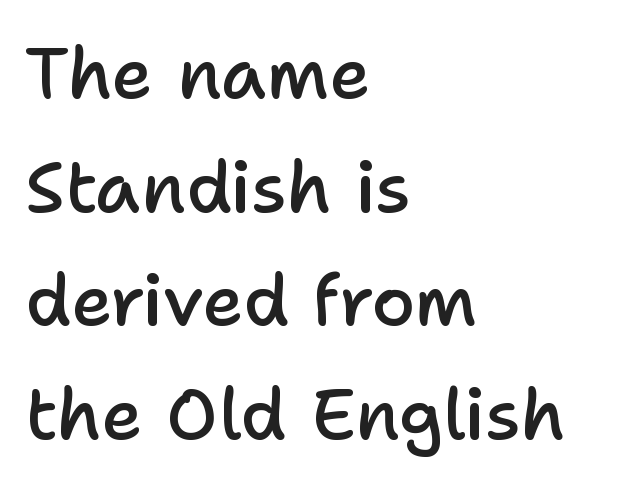
The image shows 71 px semibold sans-serif type, upright; set left-aligned, normal line spacing (1.6x), normal letter spacing, not underlined; low stroke contrast and a medium x-height.
